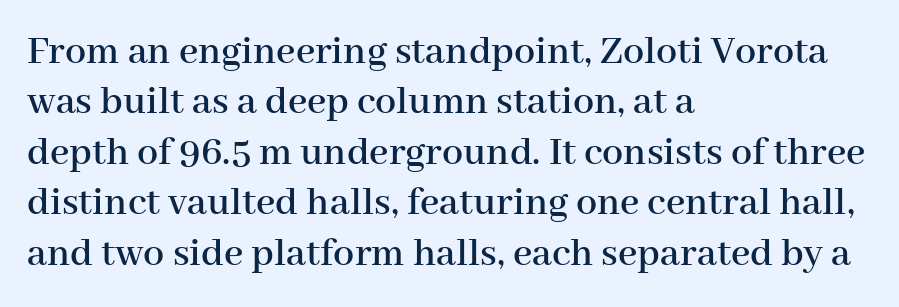
The image shows 42 px serif type, upright; set left-aligned, line spacing 1.2x, normal letter spacing, not underlined; high stroke contrast and a medium x-height.
